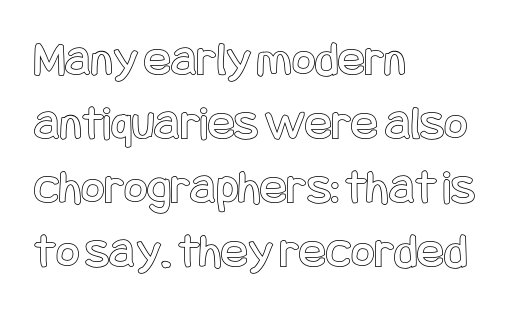
The image shows 50 px condensed type, upright; set left-aligned, normal line spacing (1.28x), normal letter spacing, not underlined; a large x-height.
